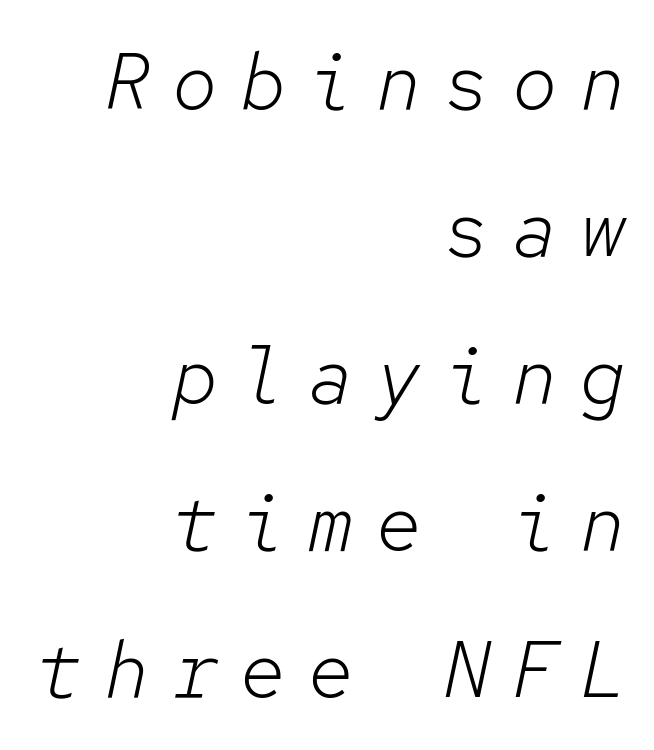
The image shows 79 px light type, italic (leaning right), monospaced; set right-aligned, line spacing 1.86x, unusually wide letter spacing (+0.26 em), not underlined; low stroke contrast and a medium x-height.
